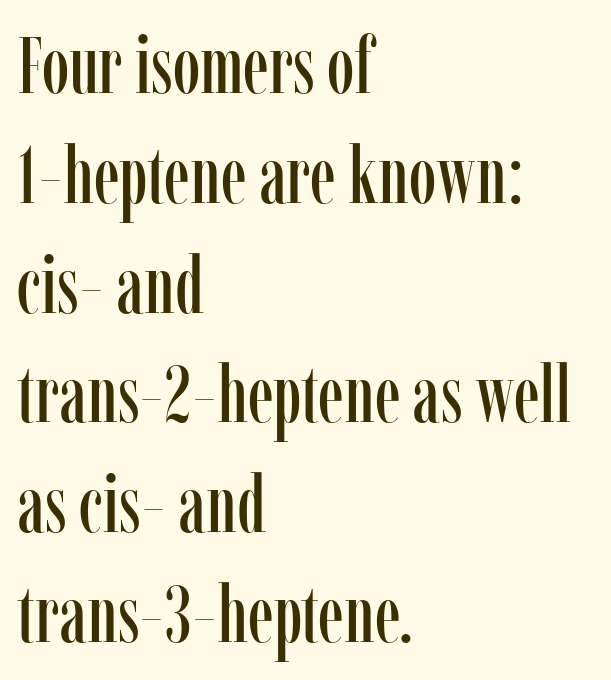
This sample is left-justified, so line endings fall wherever the words run out. No italicization has been applied; the sample stays upright. The passage shown is typed in a proportional face where columns would drift. The face used here is seriffed, in the tradition of book romans. You could call the tracking neutral — neither tight nor loose. The leading is moderate, giving the passage an even texture.
